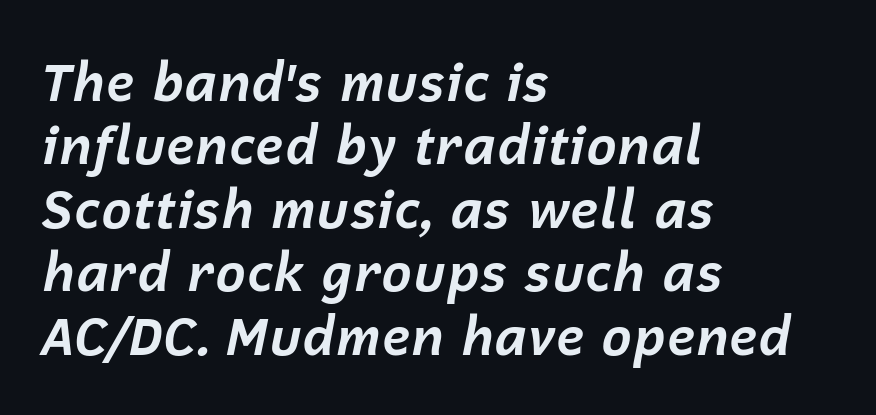
{"italic": "yes", "lean": "right", "slant_degrees": 12, "bold": "yes", "weight": "bold", "width": "normal", "stroke_contrast": "low", "x_height": "medium", "monospaced": "no", "underline": "no", "align": "left", "line_spacing_ratio": 1.22, "letter_spacing": "normal", "letter_spacing_em": 0.0, "glyph_px": 52}
